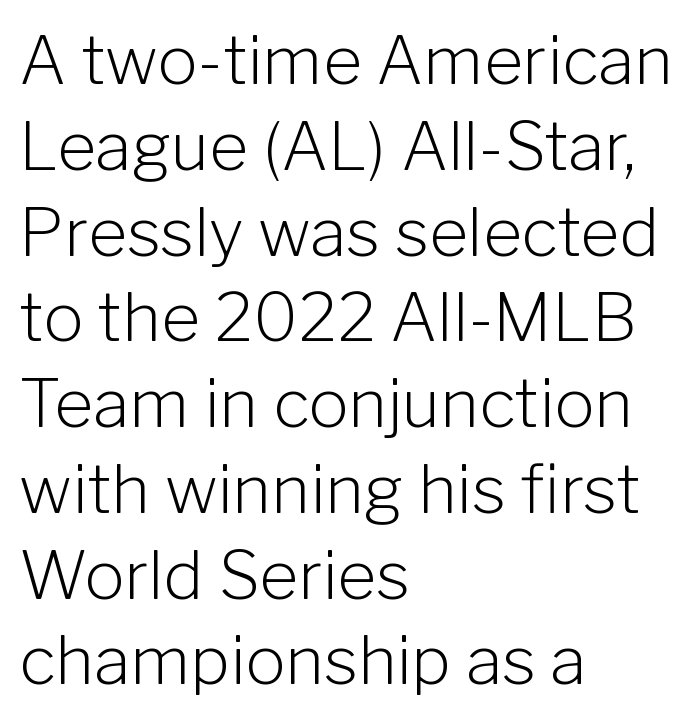
{"serif": "no", "italic": "no", "bold": "no", "weight": "light", "width": "normal", "stroke_contrast": "low", "x_height": "medium", "monospaced": "no", "underline": "no", "align": "left", "line_spacing": "normal", "line_spacing_ratio": 1.28, "letter_spacing": "normal", "letter_spacing_em": 0.0, "glyph_px": 67}
